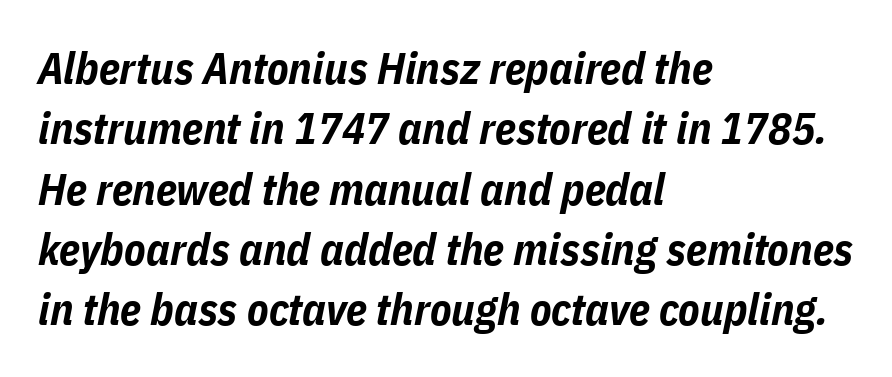
{"italic": "yes", "lean": "right", "slant_degrees": 11, "bold": "yes", "weight": "bold", "width": "condensed", "stroke_contrast": "low", "x_height": "medium", "monospaced": "no", "underline": "no", "align": "left", "line_spacing": "normal", "line_spacing_ratio": 1.37, "letter_spacing": "normal", "letter_spacing_em": 0.0, "glyph_px": 44}
